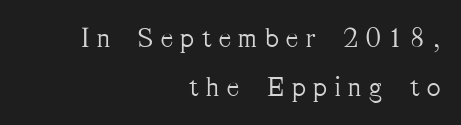
The image shows 29 px light, condensed serif type, upright; set right-aligned, normal line spacing (1.7x), unusually wide letter spacing (+0.27 em), not underlined; medium stroke contrast and a medium x-height.
